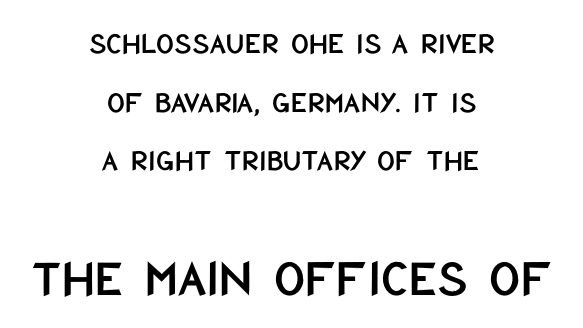
Q: Is the text italic (slanted)? A: No, it is upright.
Q: Is the typeface a serif or a sans-serif typeface? A: Sans-serif.
Q: Is the text underlined? A: No.
Q: How is the paragraph aligned? A: Centered.
Q: Is the spacing between letters normal or unusually wide? A: Normal.
Q: Which block of text is set in a larger size, the first (top) or the second (bottom)? A: The second (bottom) one.
Q: Width (condensed, normal, or wide)? A: Condensed.
Q: Stroke contrast? A: Low.
Q: x-height? A: Large.
Q: Monospaced? A: No.
